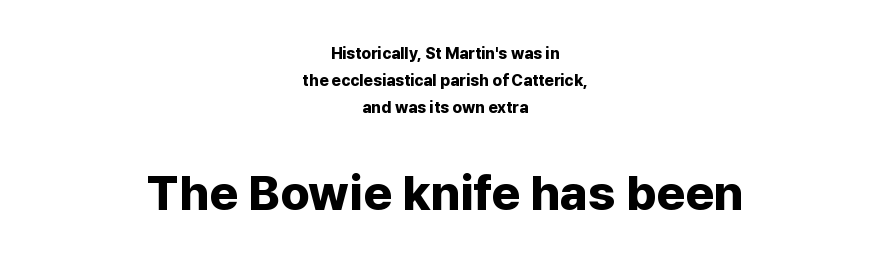
{"serif": "no", "italic": "no", "bold": "yes", "weight": "bold", "width": "normal", "stroke_contrast": "low", "x_height": "medium", "monospaced": "no", "underline": "no", "align": "center", "line_spacing": "normal", "line_spacing_ratio": 1.69, "letter_spacing": "normal", "letter_spacing_em": 0.0, "larger_block": "second", "size_ratio": 3.06, "glyph_px": 49}
